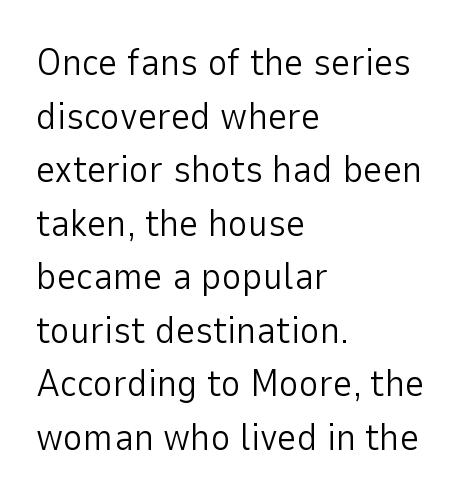
Students, note that the glyphs here touch the page at normal intervals. The rendering anchors every line to the left-hand side. Horizontal bands of white between lines are of average thickness. Style check: upright. The strokes are not fattened; the text isn't bold. You can tell from the bare stems that sans-serif type was used.
